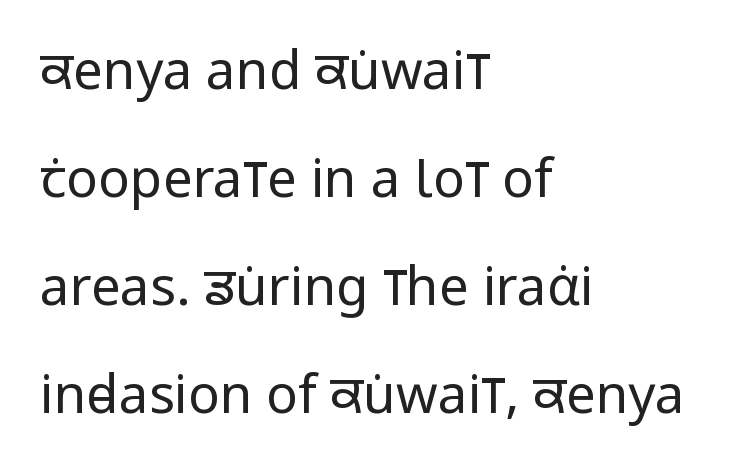
{"serif": "no", "italic": "no", "bold": "no", "weight": "regular", "width": "condensed", "stroke_contrast": "low", "x_height": "large", "monospaced": "no", "underline": "no", "align": "left", "line_spacing": "loose", "line_spacing_ratio": 2.04, "letter_spacing": "normal", "letter_spacing_em": 0.0, "glyph_px": 53}
